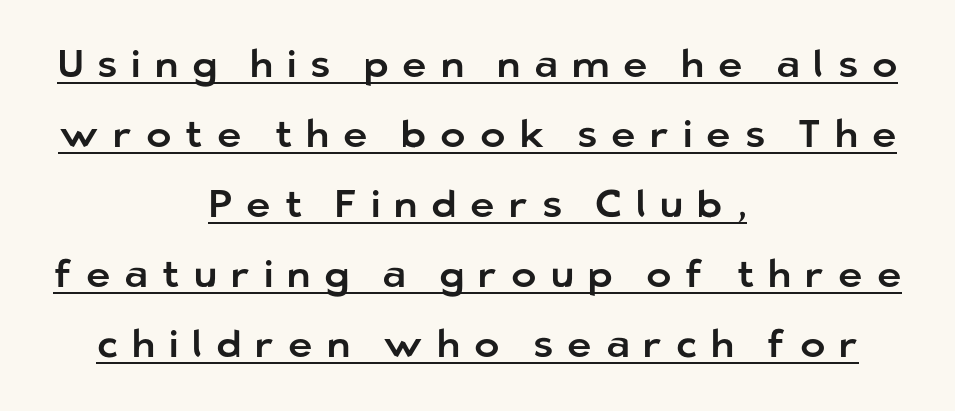
{"serif": "no", "italic": "no", "width": "normal", "stroke_contrast": "low", "x_height": "medium", "monospaced": "no", "underline": "yes", "align": "center", "line_spacing_ratio": 1.84, "letter_spacing": "wide", "letter_spacing_em": 0.37, "glyph_px": 38}
